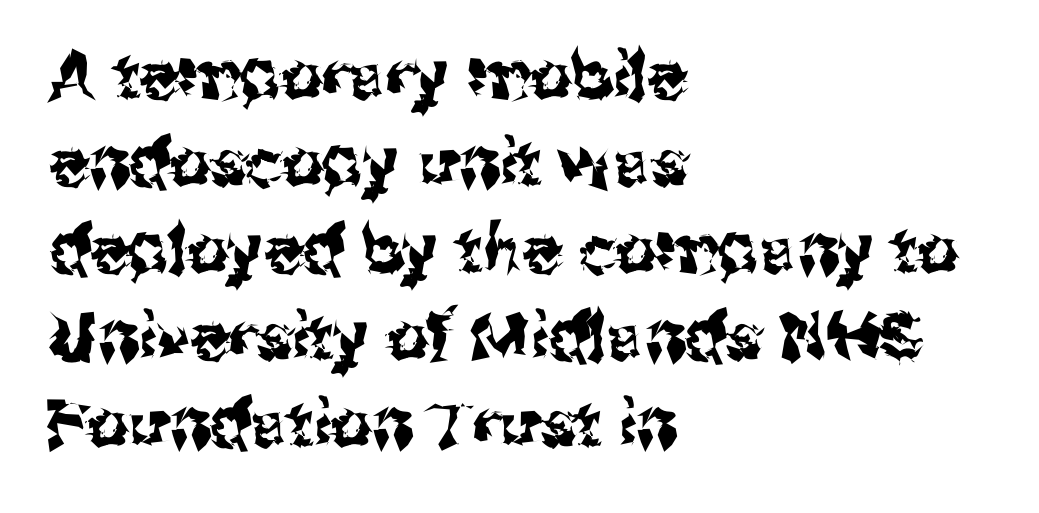
The image shows 65 px sans-serif type, upright; set left-aligned, normal line spacing (1.34x), normal letter spacing, not underlined; medium stroke contrast and a medium x-height.
